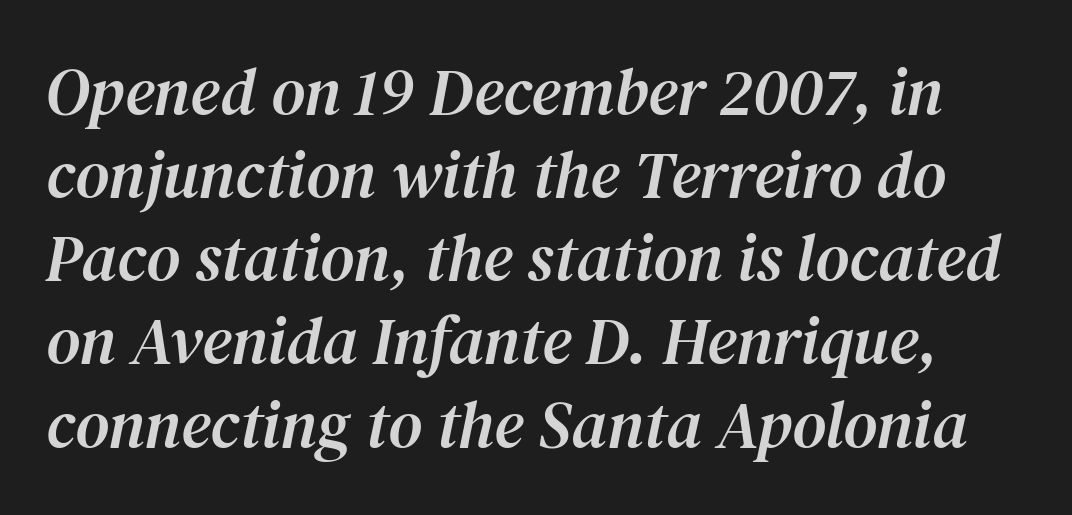
The image shows 66 px serif type, italic (leaning right); set normal line spacing (1.26x), normal letter spacing, not underlined; medium stroke contrast and a medium x-height.
